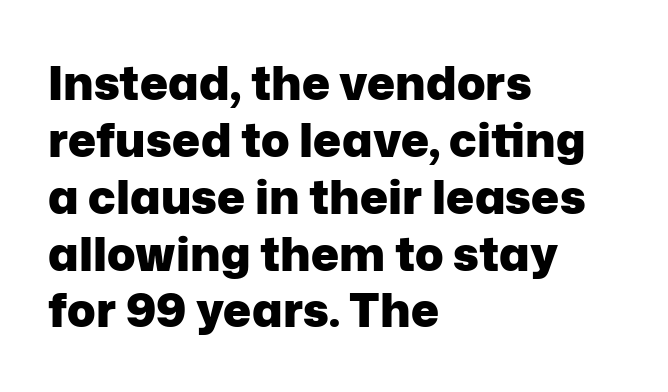
{"serif": "no", "italic": "no", "bold": "yes", "weight": "heavy", "width": "normal", "stroke_contrast": "low", "x_height": "medium", "monospaced": "no", "underline": "no", "align": "left", "line_spacing_ratio": 1.21, "letter_spacing": "normal", "letter_spacing_em": 0.0, "glyph_px": 47}
